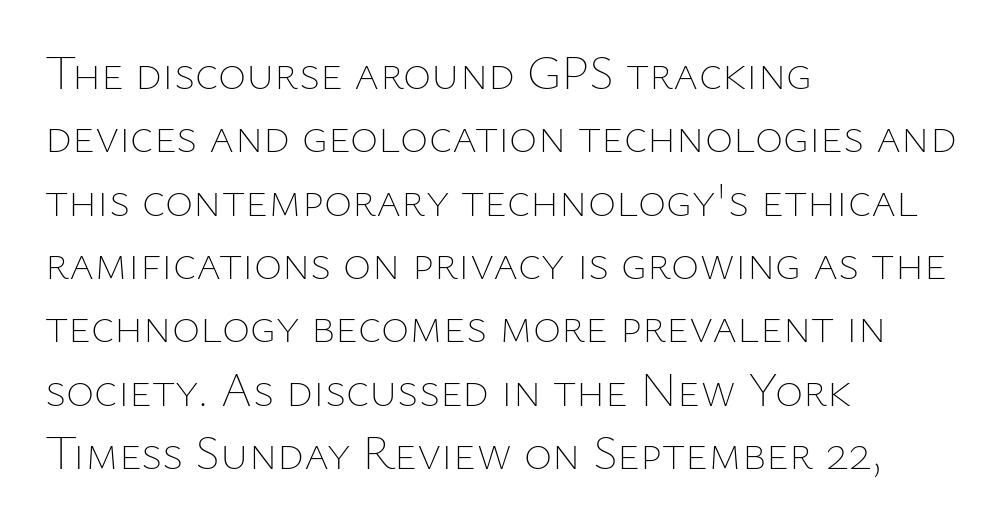
Q: Is the text bold? A: No.
Q: Is the text italic (slanted)? A: No, it is upright.
Q: Is the text underlined? A: No.
Q: How is the paragraph aligned? A: Left-aligned.
Q: Is the spacing between letters normal or unusually wide? A: Normal.
Q: Is the spacing between lines tight, normal or loose? A: Normal.
Q: Width (condensed, normal, or wide)? A: Normal.
Q: Stroke contrast? A: Low.
Q: x-height? A: Medium.
Q: Monospaced? A: No.
